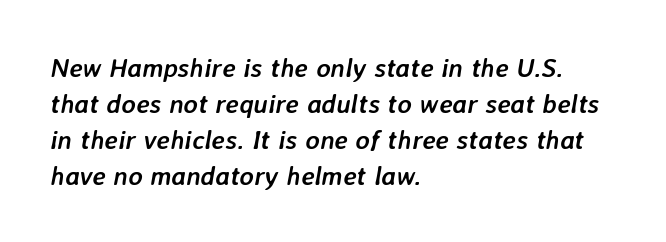
The image shows 27 px bold type, italic (leaning right); set left-aligned, normal line spacing (1.33x), normal letter spacing, not underlined.
